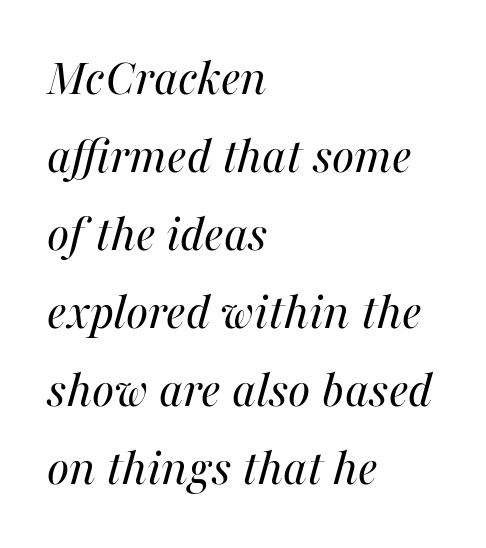
{"italic": "yes", "lean": "right", "slant_degrees": 16, "bold": "no", "weight": "regular", "width": "normal", "stroke_contrast": "medium", "x_height": "medium", "monospaced": "no", "underline": "no", "align": "left", "line_spacing": "normal", "line_spacing_ratio": 1.47, "letter_spacing": "normal", "letter_spacing_em": 0.0, "glyph_px": 53}
